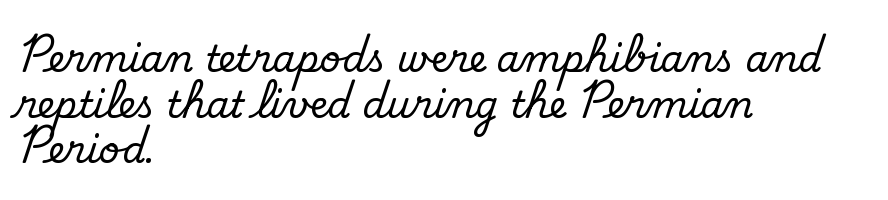
Heft: none added — not bold. The letters carry no serifs — their stems end cleanly without finishing strokes. Bare-footed words on every line. Letter spacing: default. Compared with a centered layout, this one pins lines to the left instead. Varying glyph widths throughout — classic text-font behaviour.
